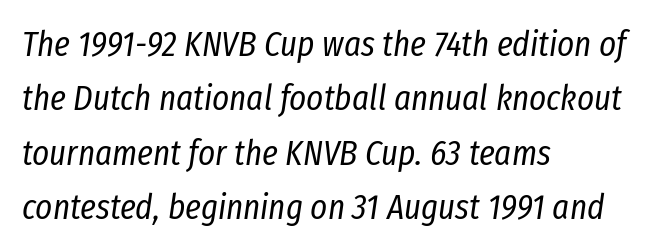
Q: Is the text bold? A: No.
Q: Is the text italic (slanted)? A: Yes, it leans right by about 8 degrees.
Q: Is the text underlined? A: No.
Q: How is the paragraph aligned? A: Left-aligned.
Q: Is the spacing between letters normal or unusually wide? A: Normal.
Q: Is the spacing between lines tight, normal or loose? A: Normal.
Q: Width (condensed, normal, or wide)? A: Condensed.
Q: Stroke contrast? A: Low.
Q: x-height? A: Medium.
Q: Monospaced? A: No.
